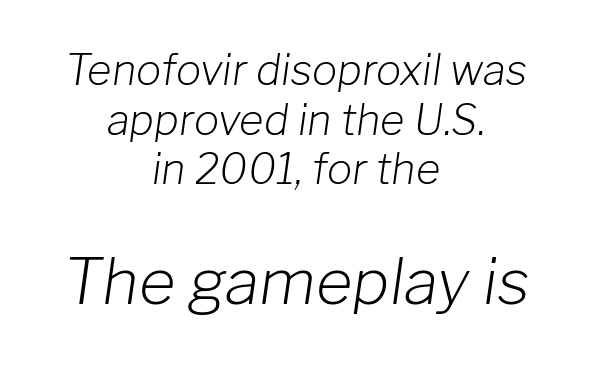
{"italic": "yes", "lean": "right", "slant_degrees": 8, "bold": "no", "weight": "light", "width": "normal", "stroke_contrast": "low", "x_height": "medium", "monospaced": "no", "underline": "no", "align": "center", "line_spacing_ratio": 1.18, "letter_spacing": "normal", "letter_spacing_em": 0.0, "larger_block": "second", "size_ratio": 1.5, "glyph_px": 63}
